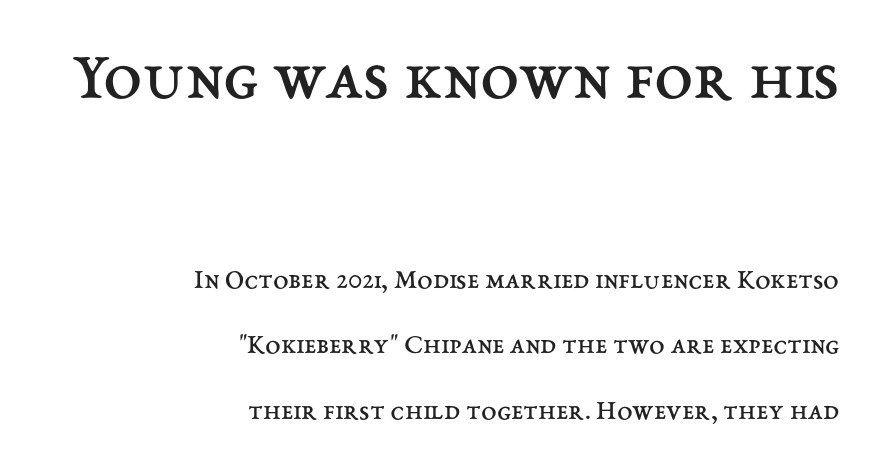
Q: Is the text bold? A: No.
Q: Is the text italic (slanted)? A: No, it is upright.
Q: Is the text underlined? A: No.
Q: How is the paragraph aligned? A: Right-aligned.
Q: Is the spacing between letters normal or unusually wide? A: Normal.
Q: Is the spacing between lines tight, normal or loose? A: Loose.
Q: Which block of text is set in a larger size, the first (top) or the second (bottom)? A: The first (top) one.
Q: Width (condensed, normal, or wide)? A: Normal.
Q: Stroke contrast? A: Medium.
Q: x-height? A: Medium.
Q: Monospaced? A: No.
